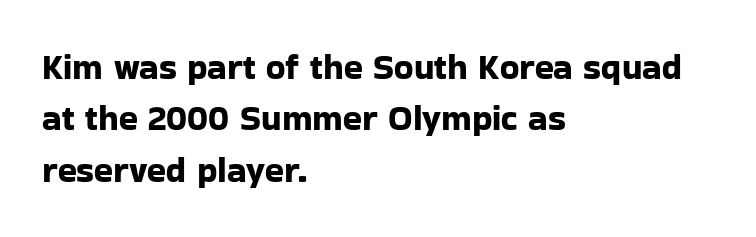
These lines keep a tight, regular rhythm from letter to letter. Teacher's note: observe the even left margin — that is flush-left alignment. Check the space under the baseline: it is left empty. Each letter's strokes conclude bluntly, with no projecting serifs. Is this a fixed-width face? No — the glyphs have proportional, varying widths.
